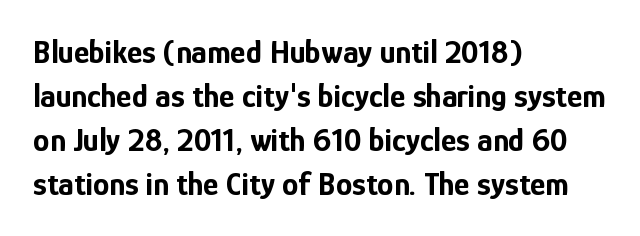
{"serif": "no", "italic": "no", "bold": "yes", "weight": "bold", "width": "condensed", "stroke_contrast": "low", "x_height": "medium", "monospaced": "no", "underline": "no", "align": "left", "line_spacing": "normal", "line_spacing_ratio": 1.33, "letter_spacing": "normal", "letter_spacing_em": 0.0, "glyph_px": 33}
